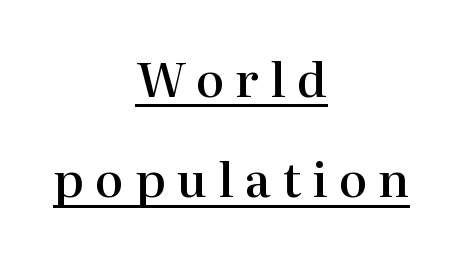
The image shows 48 px semibold serif type, upright; set centered, loose line spacing (2.09x), unusually wide letter spacing (+0.23 em), underlined; high stroke contrast and a medium x-height.
